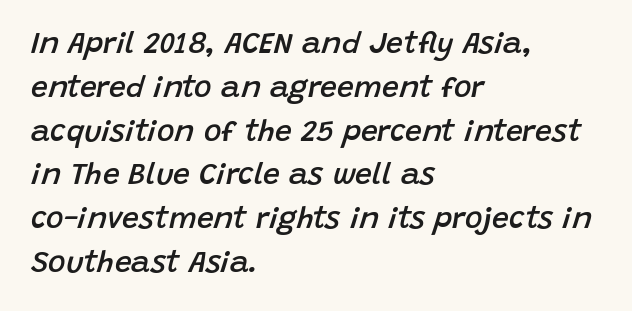
{"italic": "yes", "lean": "right", "slant_degrees": 15, "bold": "semi", "weight": "semibold", "width": "normal", "stroke_contrast": "low", "x_height": "large", "monospaced": "no", "underline": "no", "align": "left", "line_spacing": "normal", "line_spacing_ratio": 1.46, "letter_spacing": "normal", "letter_spacing_em": 0.0, "glyph_px": 30}
